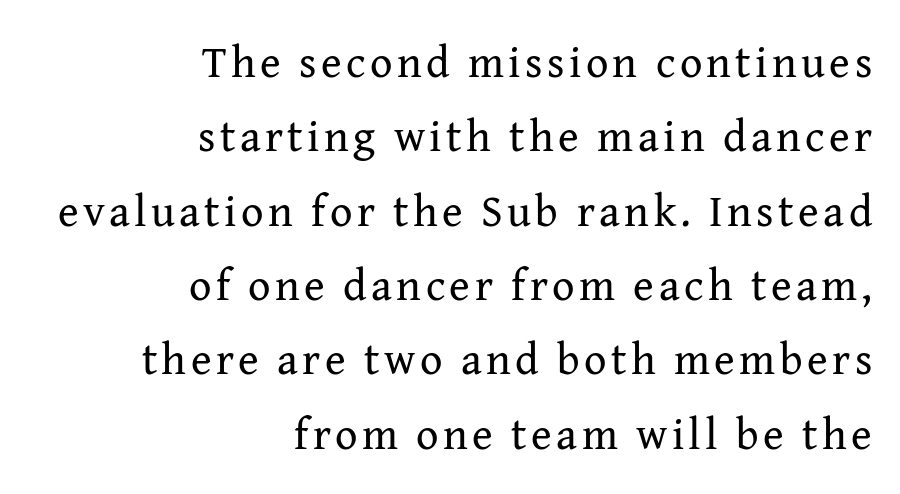
{"serif": "yes", "italic": "no", "bold": "no", "weight": "regular", "width": "normal", "stroke_contrast": "medium", "x_height": "medium", "monospaced": "no", "underline": "no", "align": "right", "line_spacing": "normal", "line_spacing_ratio": 1.69, "glyph_px": 44}
